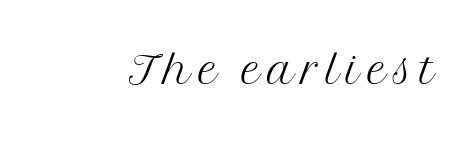
These lines are rendered in a variable-pitch font. No extra ink here — the face is not bold. The type family on display is of the serif kind. The passage shown is not underscored anywhere.
